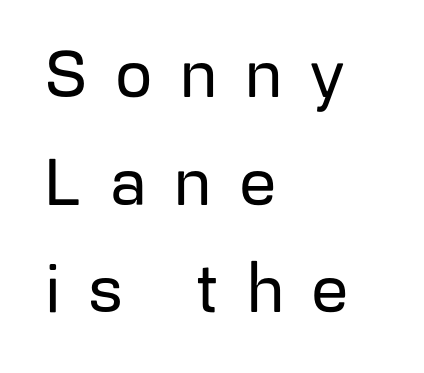
{"serif": "no", "italic": "no", "width": "normal", "stroke_contrast": "low", "x_height": "medium", "monospaced": "no", "underline": "no", "align": "left", "line_spacing": "normal", "line_spacing_ratio": 1.63, "letter_spacing": "wide", "letter_spacing_em": 0.42, "glyph_px": 66}
